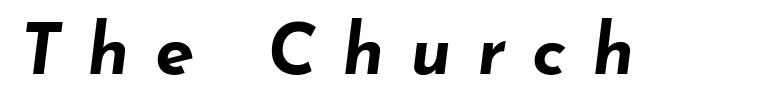
The image shows 71 px bold, wide type, italic (leaning right); set unusually wide letter spacing (+0.36 em), not underlined; low stroke contrast and a small x-height.
